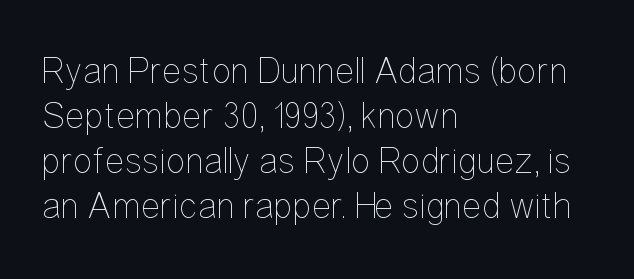
Q: Is the text bold? A: No.
Q: Is the text italic (slanted)? A: No, it is upright.
Q: Is the text underlined? A: No.
Q: How is the paragraph aligned? A: Left-aligned.
Q: Is the spacing between letters normal or unusually wide? A: Normal.
Q: Width (condensed, normal, or wide)? A: Condensed.
Q: Stroke contrast? A: Low.
Q: x-height? A: Medium.
Q: Monospaced? A: No.
